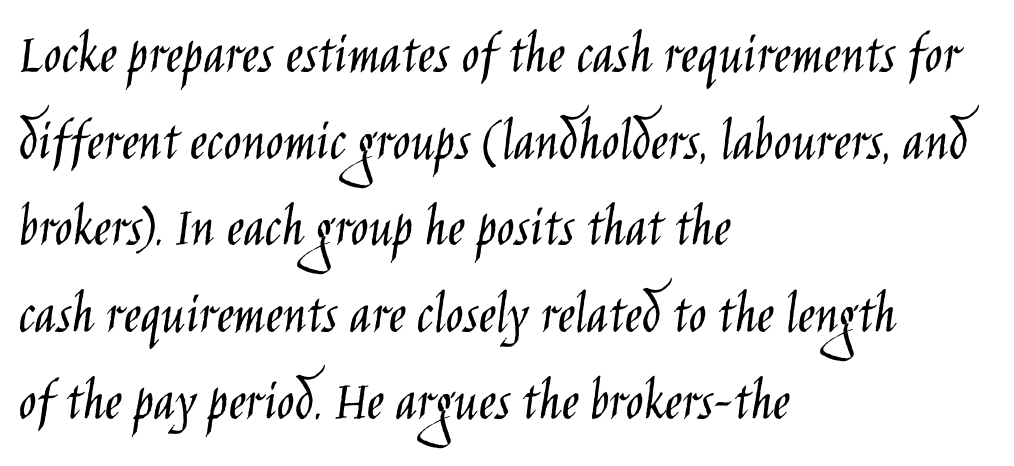
The image shows 59 px light, condensed sans-serif type; set left-aligned, normal line spacing (1.47x), normal letter spacing, not underlined; low stroke contrast and a large x-height.
